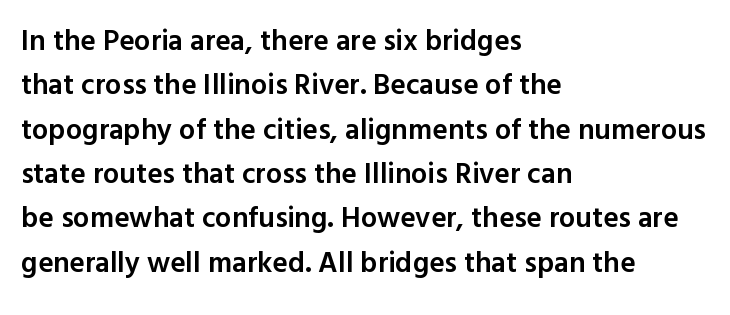
Q: Is the text bold? A: Semi-bold.
Q: Is the text italic (slanted)? A: No, it is upright.
Q: Is the typeface a serif or a sans-serif typeface? A: Sans-serif.
Q: Is the text underlined? A: No.
Q: How is the paragraph aligned? A: Left-aligned.
Q: Is the spacing between letters normal or unusually wide? A: Normal.
Q: Is the spacing between lines tight, normal or loose? A: Normal.
Q: Width (condensed, normal, or wide)? A: Normal.
Q: x-height? A: Medium.
Q: Monospaced? A: No.
